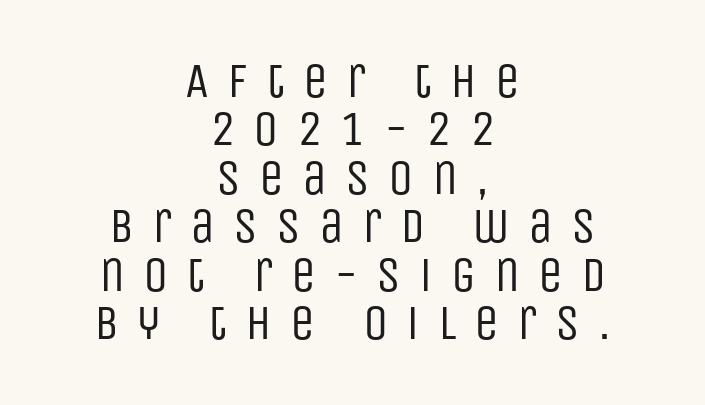
Leading: reduced. Words float on clear page, feet unadorned. Varying glyph widths throughout — classic text-font behaviour. The lines are quadded center. Loose tracking; the words dissolve into strings of separated letters. Heaviness? Minimal to ordinary, like unemphasized prose.
